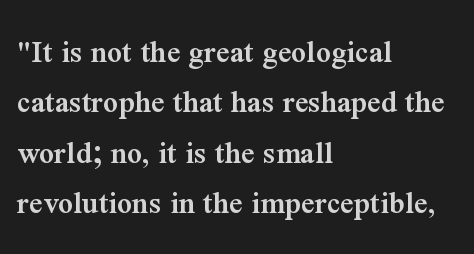
The image shows 33 px semibold serif type, upright; set left-aligned, normal line spacing (1.53x), normal letter spacing, not underlined; medium stroke contrast and a medium x-height.
